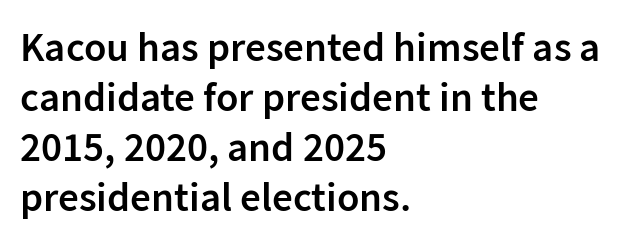
Moderately thickened strokes mark this as semibold type. Nothing sits at the stroke ends, so this counts as sans-serif. A typesetter would mark this as roman, not italic. The passage shown has conventional tracking throughout. Unmarked baselines from the first word to the last.
